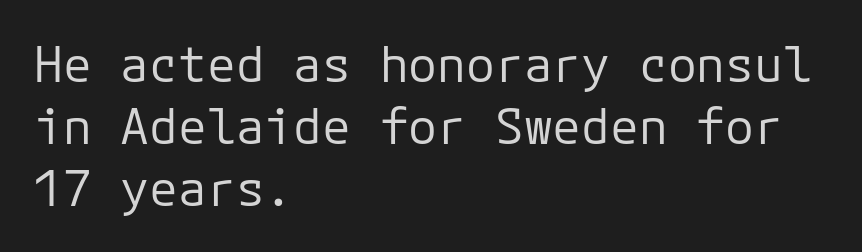
Regular leading. The characters are drawn with everyday or finer stroke widths. In CSS terms this would be text-align: left. Ordinary non-slanted type is in use. A clean baseline with only descenders dipping below it. Spacing between characters is what you'd get straight out of the box.
